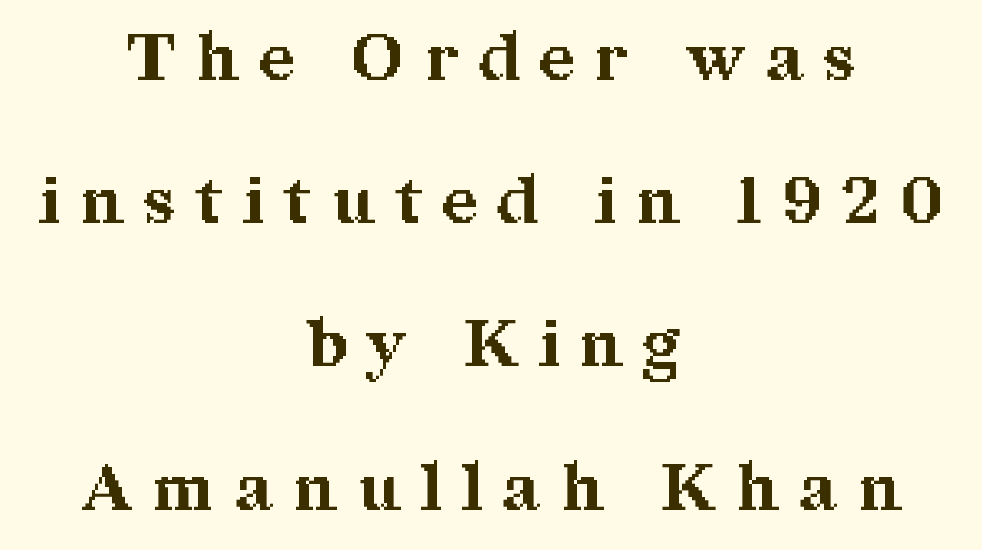
The image shows 66 px bold serif type, upright; set centered, loose line spacing (2.17x), unusually wide letter spacing (+0.32 em), not underlined; medium stroke contrast and a medium x-height.
